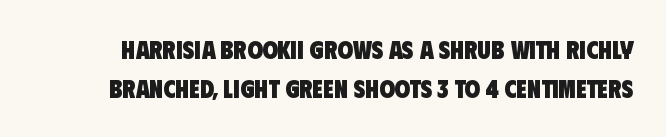
The letterforms sit shoulder to shoulder at normal distance. Just letters on the line, the space beneath them empty. Evenly set lines give the paragraph a standard silhouette. Does the weight exceed regular? Yes, all the way to bold.
